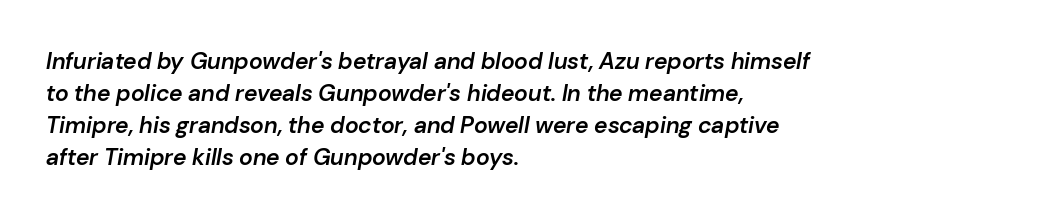
The image shows 23 px text type, italic (leaning right); set left-aligned, normal line spacing (1.39x), normal letter spacing, not underlined.
